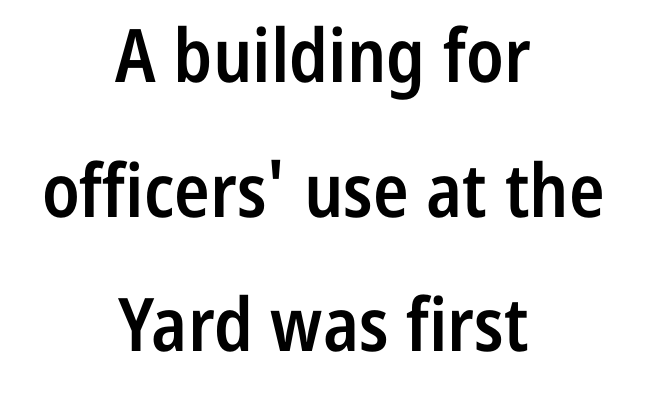
The image shows 74 px semibold, condensed sans-serif type, upright; set centered, line spacing 1.82x, normal letter spacing, not underlined; low stroke contrast and a medium x-height.
